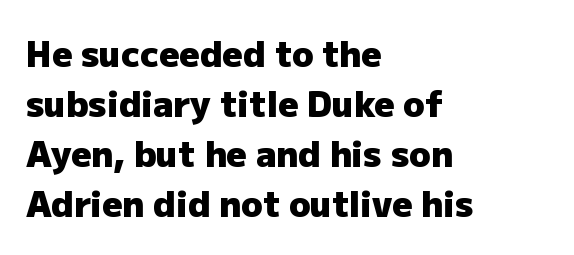
{"serif": "no", "italic": "no", "bold": "yes", "weight": "heavy", "width": "normal", "stroke_contrast": "low", "x_height": "medium", "monospaced": "no", "underline": "no", "align": "left", "line_spacing": "normal", "line_spacing_ratio": 1.43, "letter_spacing": "normal", "letter_spacing_em": 0.0, "glyph_px": 35}
